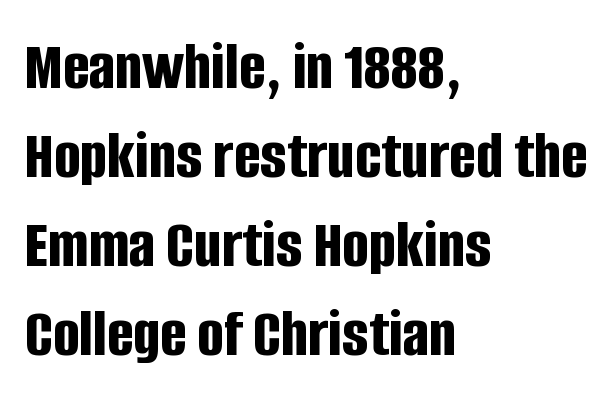
The image shows 70 px bold, condensed sans-serif type, upright; set left-aligned, normal line spacing (1.27x), normal letter spacing, not underlined; low stroke contrast and a large x-height.
